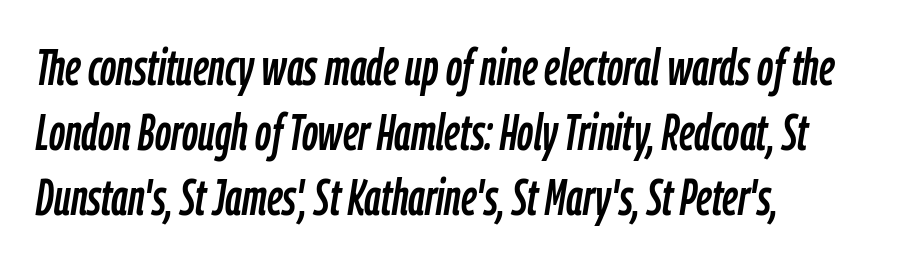
Q: Is the text italic (slanted)? A: Yes, it leans right by about 9 degrees.
Q: Is the text underlined? A: No.
Q: How is the paragraph aligned? A: Left-aligned.
Q: Is the spacing between letters normal or unusually wide? A: Normal.
Q: Is the spacing between lines tight, normal or loose? A: Normal.
Q: Width (condensed, normal, or wide)? A: Condensed.
Q: Stroke contrast? A: Low.
Q: x-height? A: Medium.
Q: Monospaced? A: No.
